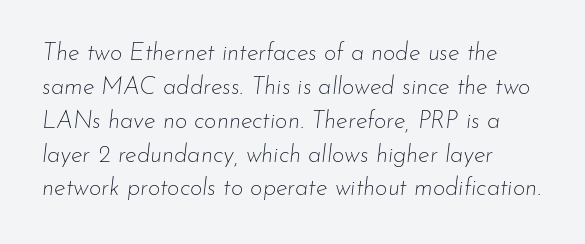
Q: Is the text bold? A: No.
Q: Is the text italic (slanted)? A: Yes, it leans right by about 7 degrees.
Q: Is the text underlined? A: No.
Q: Is the spacing between letters normal or unusually wide? A: Normal.
Q: Is the spacing between lines tight, normal or loose? A: Normal.
